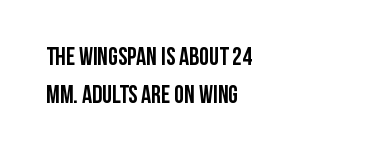
Lines of text with bare space underneath. Quick note: interline space is typical. The line texture is even and compact thanks to regular tracking. The letters stand straight up with perfectly vertical stems. I'd describe the lettering as bold — thick and assertive.
